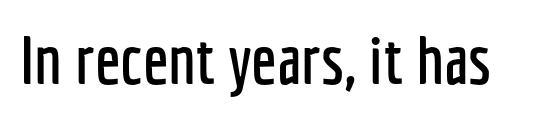
In terms of letterspacing, this is plain default setting. A typesetter would label this face a sans. These lines are rendered in a variable-pitch font. Rule under the text: the space is simply empty.
